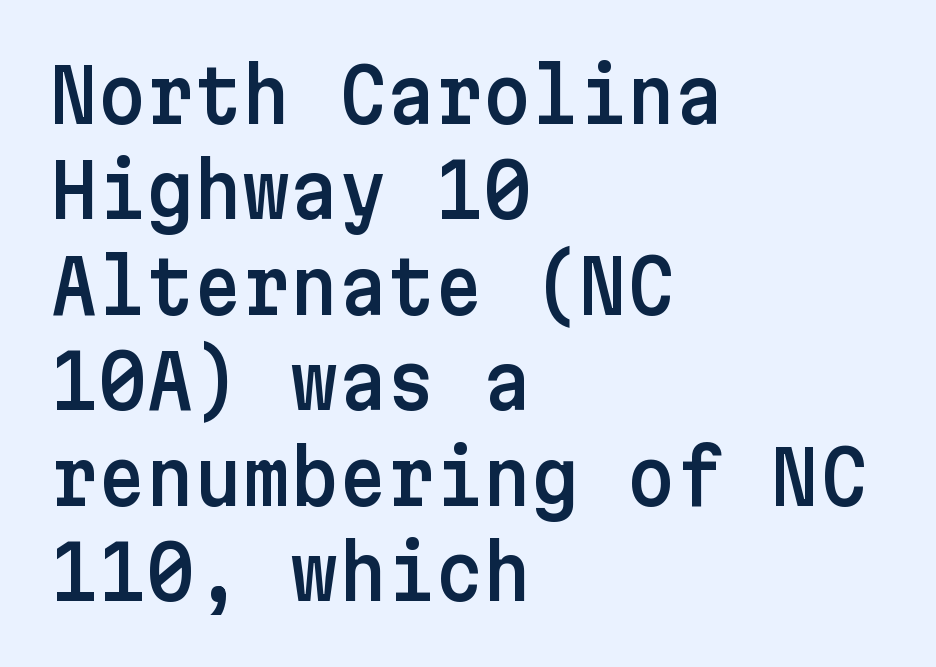
Q: Is the text italic (slanted)? A: No, it is upright.
Q: Is the typeface a serif or a sans-serif typeface? A: Sans-serif.
Q: Is the text underlined? A: No.
Q: How is the paragraph aligned? A: Left-aligned.
Q: Is the spacing between letters normal or unusually wide? A: Normal.
Q: Is the spacing between lines tight, normal or loose? A: Normal.
Q: Width (condensed, normal, or wide)? A: Normal.
Q: Stroke contrast? A: Low.
Q: x-height? A: Medium.
